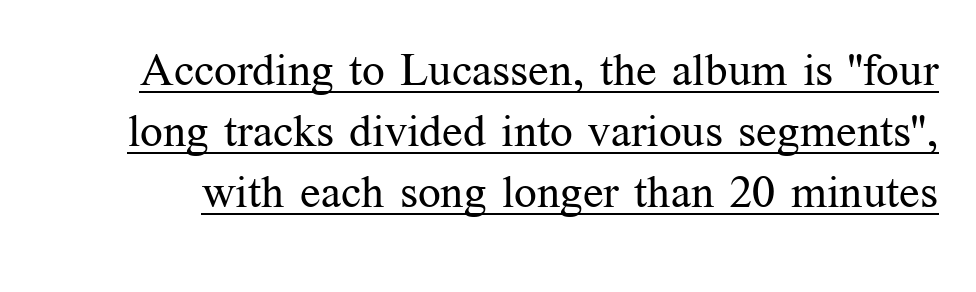
The image shows 45 px regular-weight serif type, upright; set normal line spacing (1.36x), normal letter spacing, underlined; medium stroke contrast and a medium x-height.
